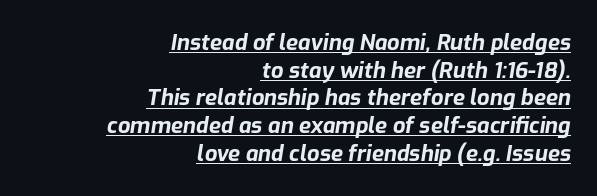
{"italic": "yes", "lean": "right", "slant_degrees": 9, "bold": "yes", "underline": "yes", "align": "right", "line_spacing": "normal", "line_spacing_ratio": 1.26, "letter_spacing": "normal", "letter_spacing_em": 0.0, "glyph_px": 22}
